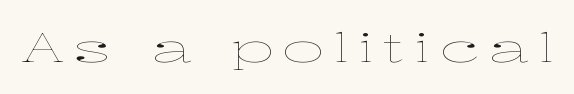
Q: Is the text bold? A: No.
Q: Is the text italic (slanted)? A: No, it is upright.
Q: Is the text underlined? A: No.
Q: Is the spacing between letters normal or unusually wide? A: Unusually wide.
Q: Width (condensed, normal, or wide)? A: Wide.
Q: Stroke contrast? A: Low.
Q: x-height? A: Medium.
Q: Monospaced? A: No.
